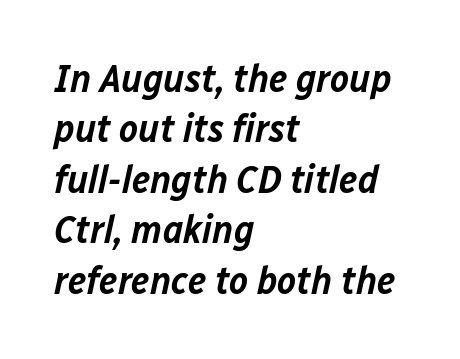
Q: Is the text bold? A: Semi-bold.
Q: Is the text italic (slanted)? A: Yes, it leans right by about 12 degrees.
Q: Is the text underlined? A: No.
Q: How is the paragraph aligned? A: Left-aligned.
Q: Is the spacing between letters normal or unusually wide? A: Normal.
Q: Is the spacing between lines tight, normal or loose? A: Normal.
Q: Width (condensed, normal, or wide)? A: Normal.
Q: Stroke contrast? A: Low.
Q: x-height? A: Medium.
Q: Monospaced? A: No.
